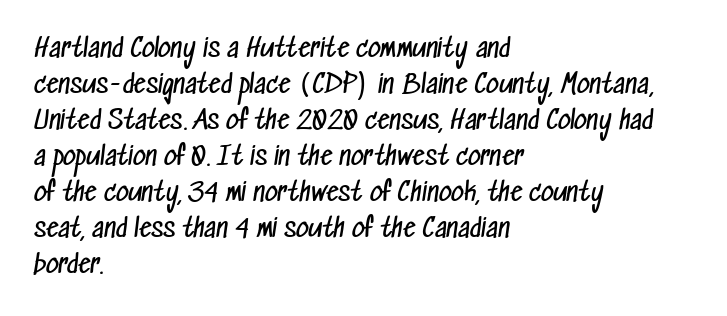
{"bold": "no", "underline": "no", "align": "left", "line_spacing": "normal", "line_spacing_ratio": 1.44, "letter_spacing": "normal", "letter_spacing_em": 0.0, "glyph_px": 25}
